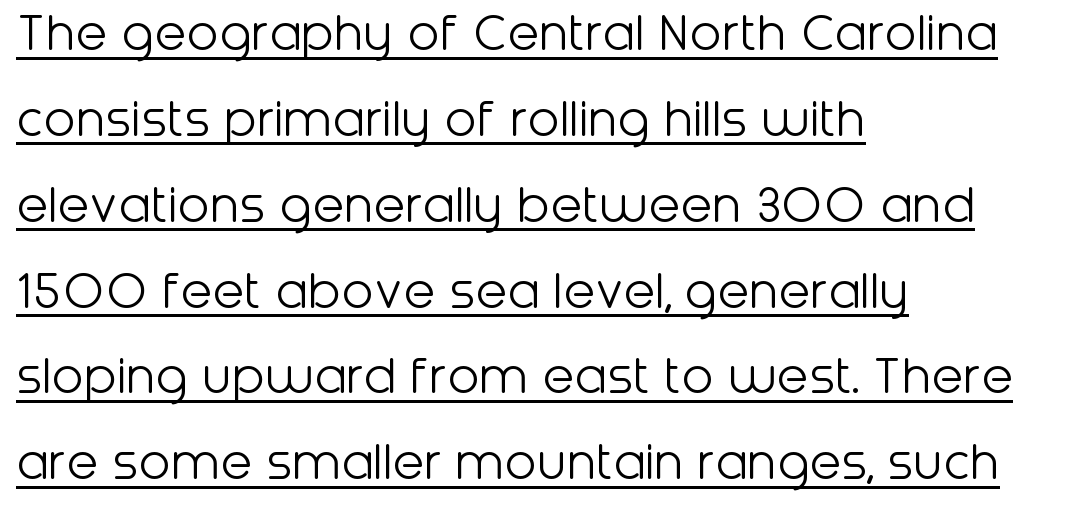
Q: Is the text bold? A: No.
Q: Is the text italic (slanted)? A: No, it is upright.
Q: Is the typeface a serif or a sans-serif typeface? A: Sans-serif.
Q: Is the text underlined? A: Yes.
Q: How is the paragraph aligned? A: Left-aligned.
Q: Is the spacing between letters normal or unusually wide? A: Normal.
Q: Is the spacing between lines tight, normal or loose? A: Normal.
Q: Width (condensed, normal, or wide)? A: Normal.
Q: Stroke contrast? A: Low.
Q: x-height? A: Medium.
Q: Monospaced? A: No.
